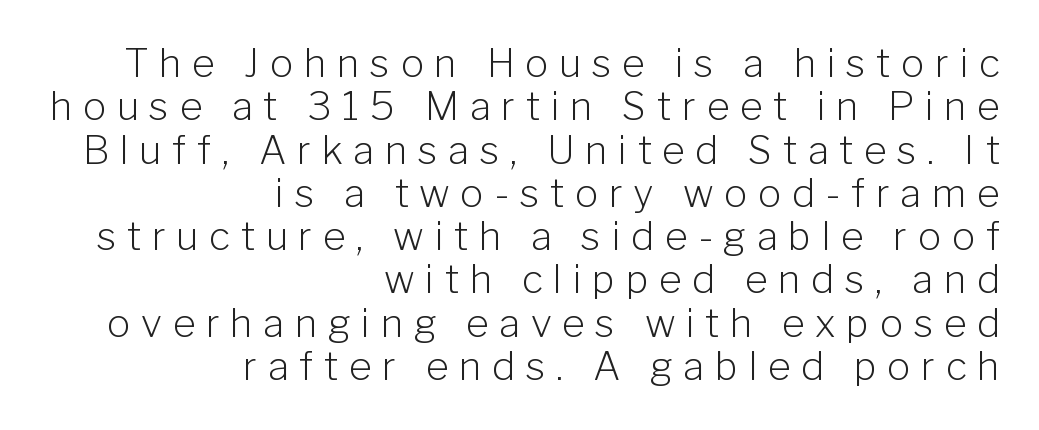
The image shows 39 px light sans-serif type, upright; set right-aligned, tight line spacing (1.11x), unusually wide letter spacing (+0.27 em), not underlined; low stroke contrast and a medium x-height.
